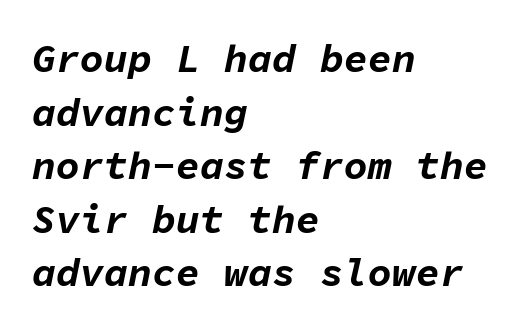
The image shows 40 px bold type, italic (leaning right), monospaced; set left-aligned, normal line spacing (1.34x), normal letter spacing, not underlined; low stroke contrast and a medium x-height.
